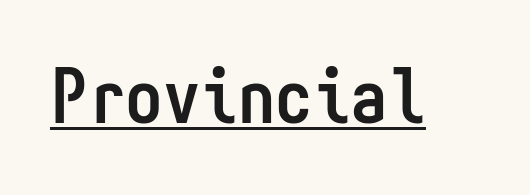
{"serif": "no", "italic": "no", "bold": "yes", "weight": "semibold", "width": "condensed", "stroke_contrast": "low", "x_height": "medium", "monospaced": "yes", "underline": "yes", "letter_spacing": "normal", "letter_spacing_em": 0.0, "glyph_px": 75}
